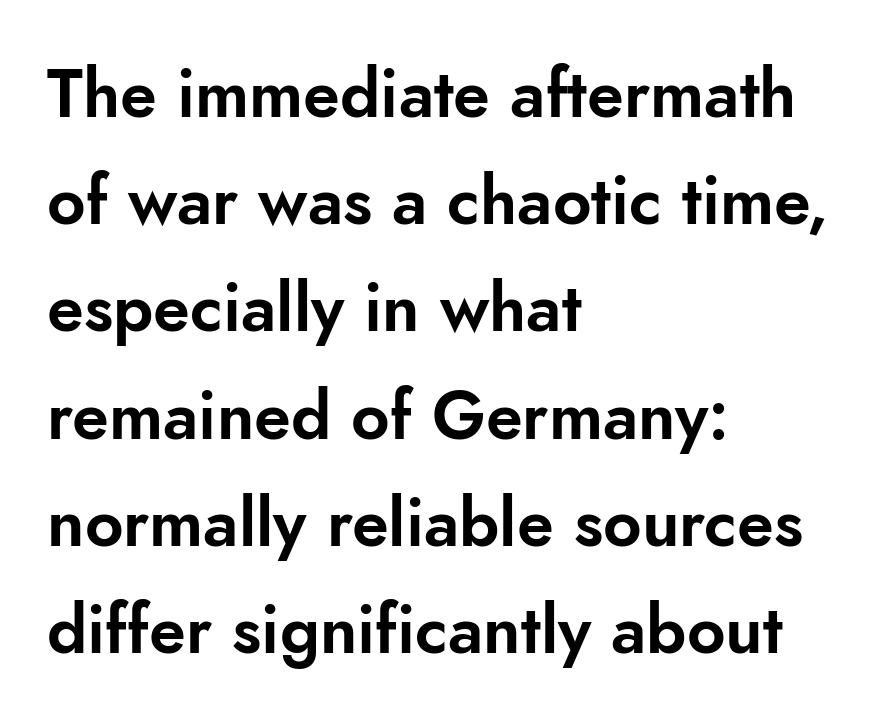
{"serif": "no", "italic": "no", "width": "normal", "stroke_contrast": "low", "x_height": "small", "monospaced": "no", "underline": "no", "align": "left", "line_spacing": "normal", "line_spacing_ratio": 1.6, "letter_spacing": "normal", "letter_spacing_em": 0.0, "glyph_px": 67}
